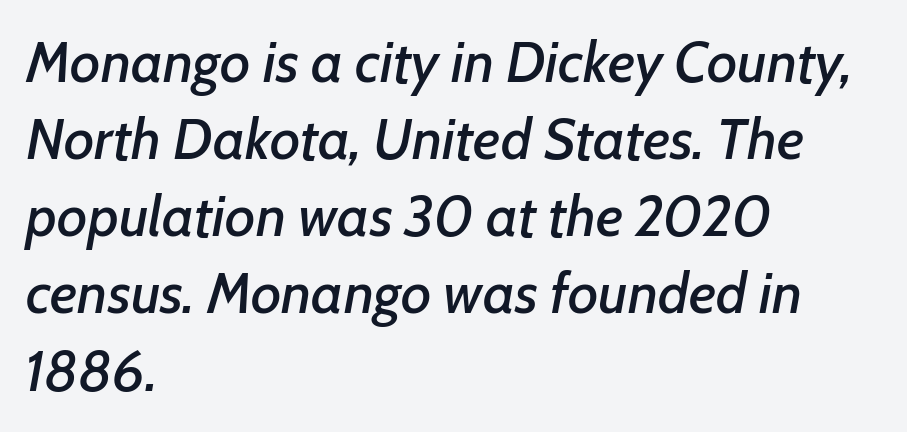
This is oblique type, the kind used for emphasis or titles. In terms of letterspacing, this is plain default setting. The passage shown is not underscored anywhere. Successive baselines arrive at the customary interval. The passage is arranged the way most books set body copy — flush left.
